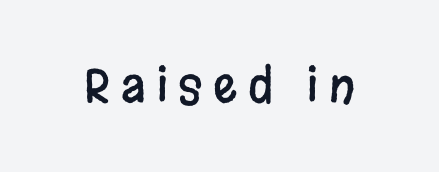
The space beneath each line is pristine and unruled. A typesetter would mark this as roman, not italic. The letterforms stand isolated, each surrounded by extra space. This sample has the flowing, uneven cadence of proportional lettering. The letters carry no serifs — their stems end cleanly without finishing strokes.
